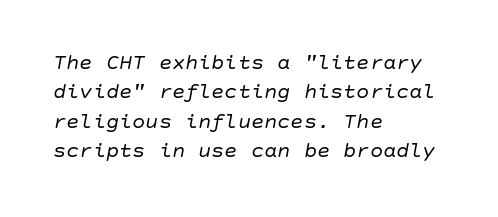
Q: Is the text bold? A: No.
Q: Is the text italic (slanted)? A: Yes, it leans right by about 10 degrees.
Q: Is the text underlined? A: No.
Q: How is the paragraph aligned? A: Left-aligned.
Q: Is the spacing between letters normal or unusually wide? A: Normal.
Q: Is the spacing between lines tight, normal or loose? A: Normal.
